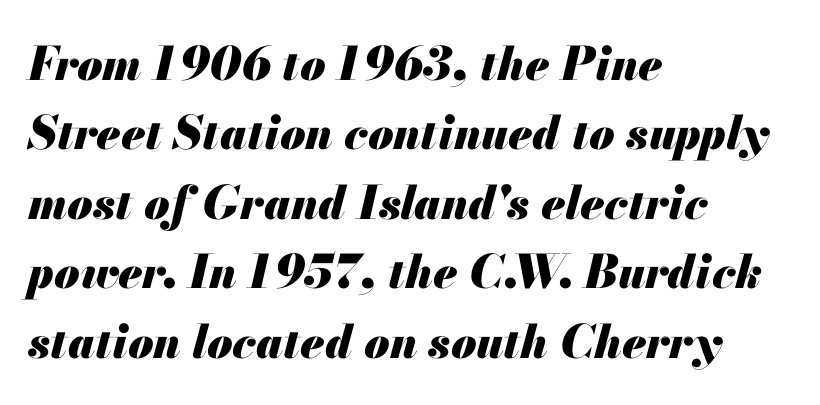
The image shows 46 px heavy type, italic (leaning right); set left-aligned, normal line spacing (1.51x), normal letter spacing, not underlined; medium stroke contrast and a small x-height.
